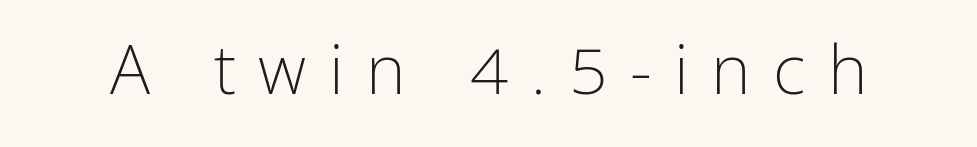
The image shows 68 px light, condensed sans-serif type, upright; set unusually wide letter spacing (+0.33 em), not underlined; low stroke contrast and a medium x-height.
